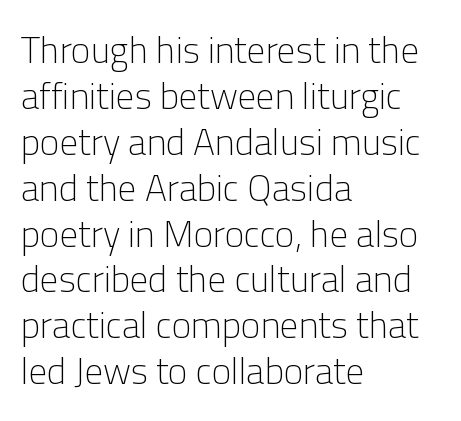
Ordinary non-slanted type is in use. These lines are set flush left with a ragged right edge. Here the designer chose a conventional face with non-uniform glyph widths. There is no visible air inserted between adjacent glyphs. The strokes are not fattened; the text isn't bold.
